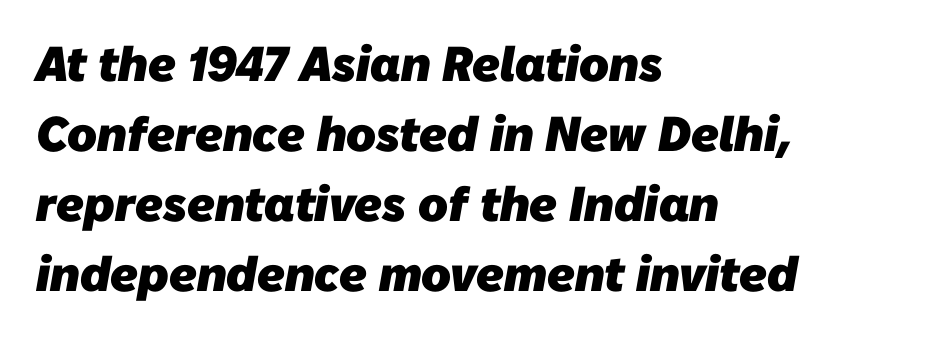
Q: Is the text bold? A: Yes.
Q: Is the typeface a serif or a sans-serif typeface? A: Sans-serif.
Q: Is the text underlined? A: No.
Q: How is the paragraph aligned? A: Left-aligned.
Q: Is the spacing between letters normal or unusually wide? A: Normal.
Q: Is the spacing between lines tight, normal or loose? A: Normal.
Q: Width (condensed, normal, or wide)? A: Normal.
Q: Stroke contrast? A: Low.
Q: x-height? A: Medium.
Q: Monospaced? A: No.
